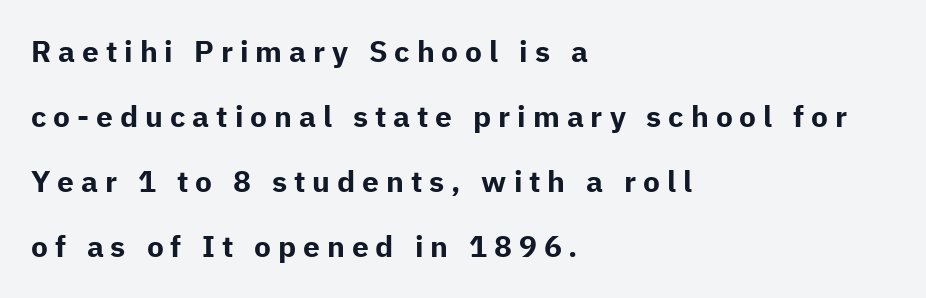
{"serif": "no", "italic": "no", "bold": "yes", "weight": "bold", "width": "normal", "stroke_contrast": "low", "x_height": "medium", "monospaced": "no", "underline": "no", "align": "left", "line_spacing": "loose", "line_spacing_ratio": 2.17, "letter_spacing": "wide", "letter_spacing_em": 0.23, "glyph_px": 30}
